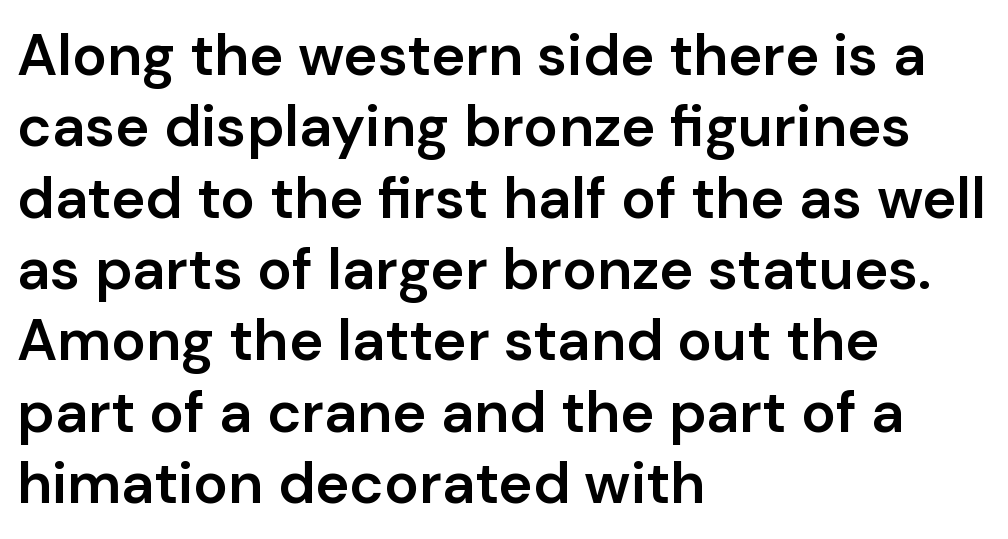
{"serif": "no", "italic": "no", "bold": "semi", "weight": "semibold", "width": "normal", "stroke_contrast": "low", "x_height": "medium", "monospaced": "no", "underline": "no", "align": "left", "line_spacing_ratio": 1.23, "letter_spacing": "normal", "letter_spacing_em": 0.0, "glyph_px": 58}
